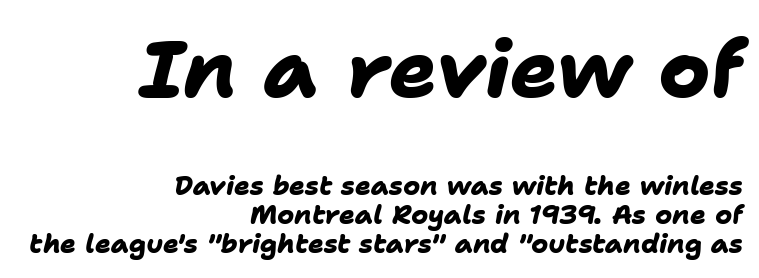
In CSS terms this would be text-align: right. You could not count columns in this text — the font is proportionally spaced. As a designer I'd log this as weight 700, bold. The designer gave the opening block more size than the closing block.
